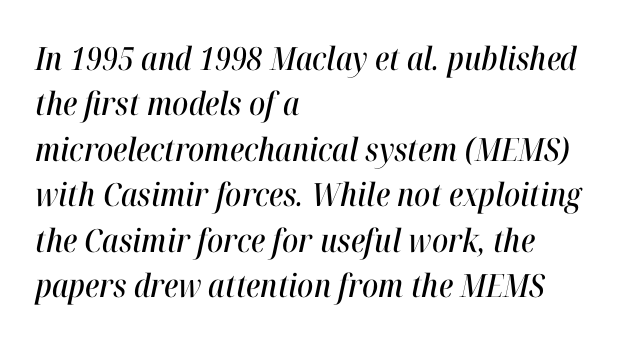
The image shows 32 px condensed type, italic (leaning right); set left-aligned, normal line spacing (1.42x), normal letter spacing, not underlined; high stroke contrast and a medium x-height.
